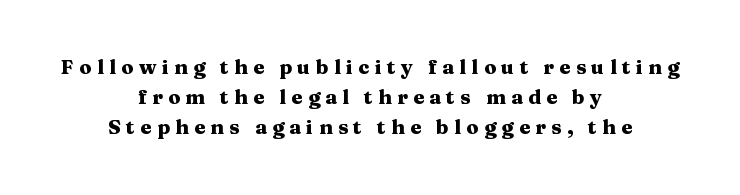
{"italic": "no", "bold": "yes", "underline": "no", "align": "center", "line_spacing": "normal", "line_spacing_ratio": 1.51, "letter_spacing": "wide", "letter_spacing_em": 0.27, "glyph_px": 20}
